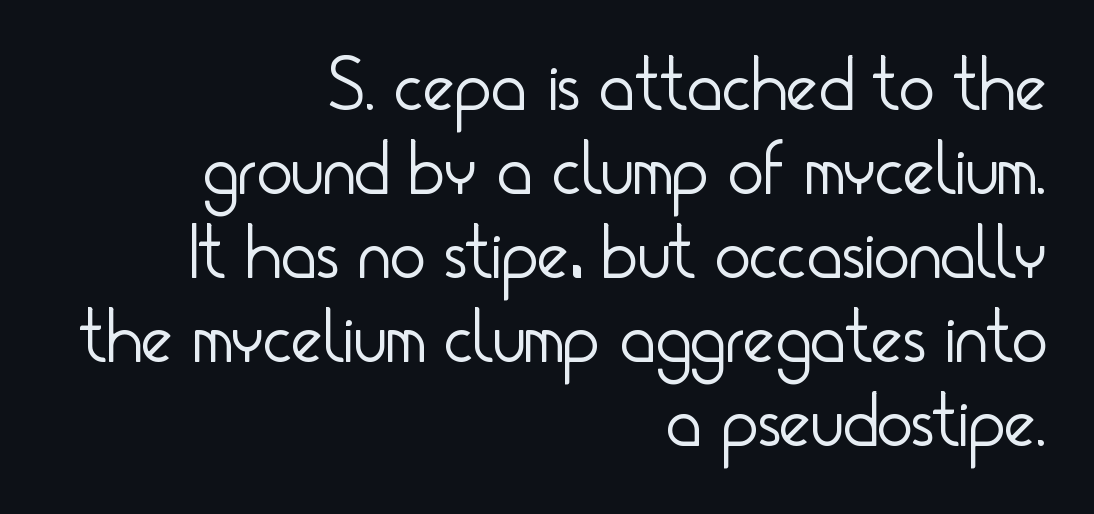
Closely set lines give the paragraph a compact silhouette. A typesetter would mark this as roman, not italic. The paragraph has a hard right edge and a soft left edge. A typesetter would call this proportional, since set widths differ per character. The typeface has the unassuming heft of standard copy or less.
